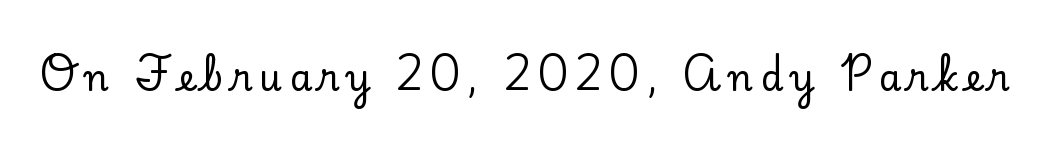
Q: Is the text italic (slanted)? A: No, it is upright.
Q: Is the typeface a serif or a sans-serif typeface? A: Serif.
Q: Is the text underlined? A: No.
Q: Is the spacing between letters normal or unusually wide? A: Unusually wide.
Q: Width (condensed, normal, or wide)? A: Normal.
Q: Stroke contrast? A: Low.
Q: x-height? A: Small.
Q: Monospaced? A: No.
